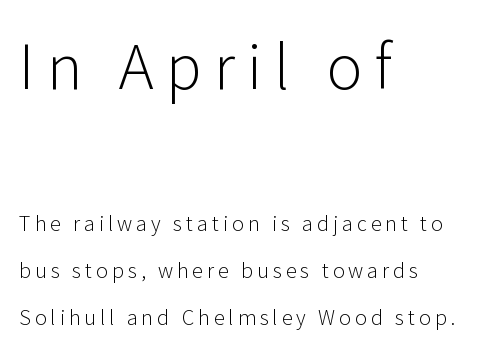
Each stroke keeps to a modest, everyday thickness or less. The face used here is a sans, in the tradition of grotesques and geometrics. The rendering shrinks the type as you move from the upper chunk to the lower. Plain, unruled lines of type. Quick note: not italic, upright. The letterforms stand isolated, each surrounded by extra space.
